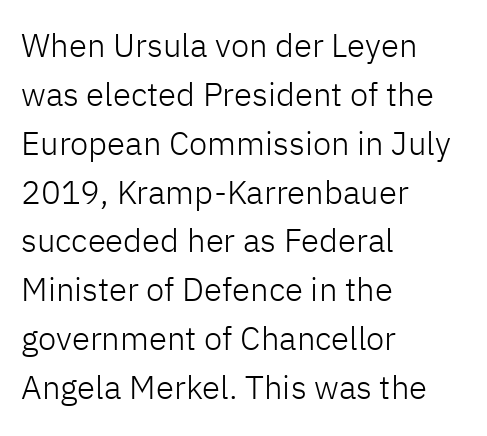
This sample is left-justified, so line endings fall wherever the words run out. Each stroke keeps to a modest, everyday thickness or less. Any mark beneath the type? The region is blank. You could not count columns in this text — the font is proportionally spaced.
